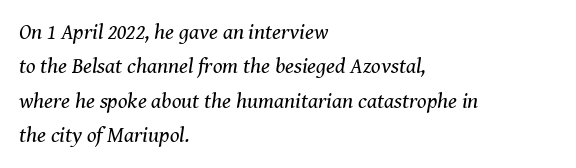
The image shows 22 px text type, italic (leaning right); set left-aligned, normal line spacing (1.56x), normal letter spacing, not underlined.
